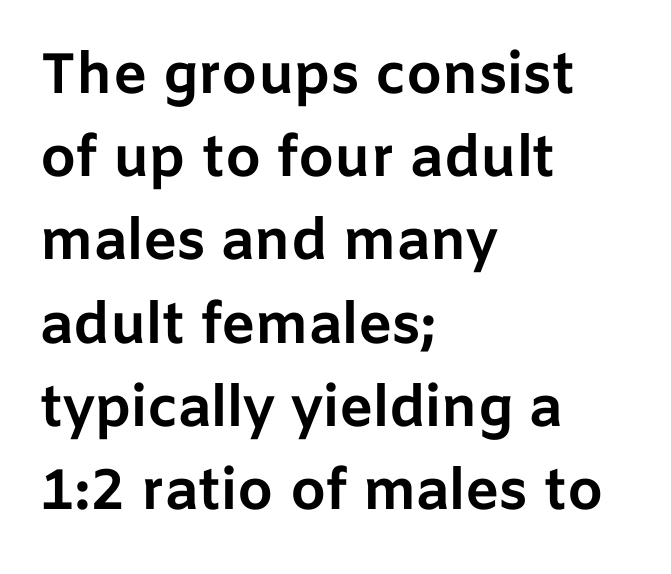
{"serif": "no", "italic": "no", "bold": "yes", "weight": "bold", "width": "normal", "stroke_contrast": "low", "x_height": "medium", "monospaced": "no", "underline": "no", "align": "left", "line_spacing": "normal", "line_spacing_ratio": 1.46, "letter_spacing": "normal", "letter_spacing_em": 0.0, "glyph_px": 57}
